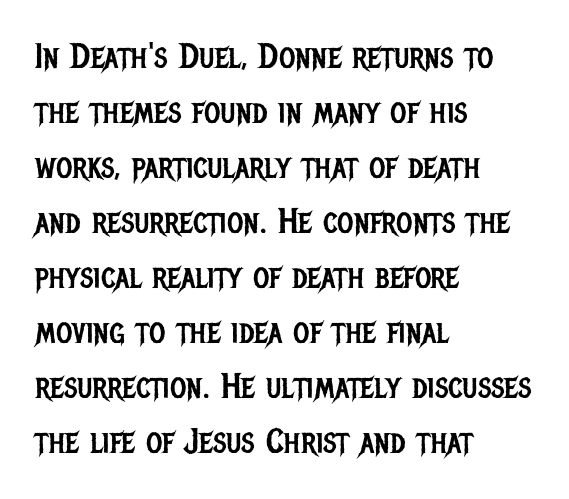
Q: Is the text bold? A: No.
Q: Is the text italic (slanted)? A: No, it is upright.
Q: Is the typeface a serif or a sans-serif typeface? A: Sans-serif.
Q: Is the text underlined? A: No.
Q: How is the paragraph aligned? A: Left-aligned.
Q: Is the spacing between letters normal or unusually wide? A: Normal.
Q: Is the spacing between lines tight, normal or loose? A: Normal.
Q: Width (condensed, normal, or wide)? A: Condensed.
Q: Stroke contrast? A: Low.
Q: x-height? A: Large.
Q: Monospaced? A: No.
